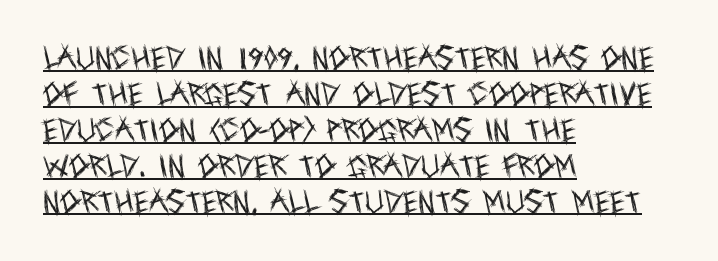
Caption: standard tracking, unaltered. Horizontal alignment here is leftward, the default for most running prose. Do the letters lean? They stand straight. The space between consecutive lines is moderate. The words here are underlined. The face looks like a standard text weight, possibly lighter.
